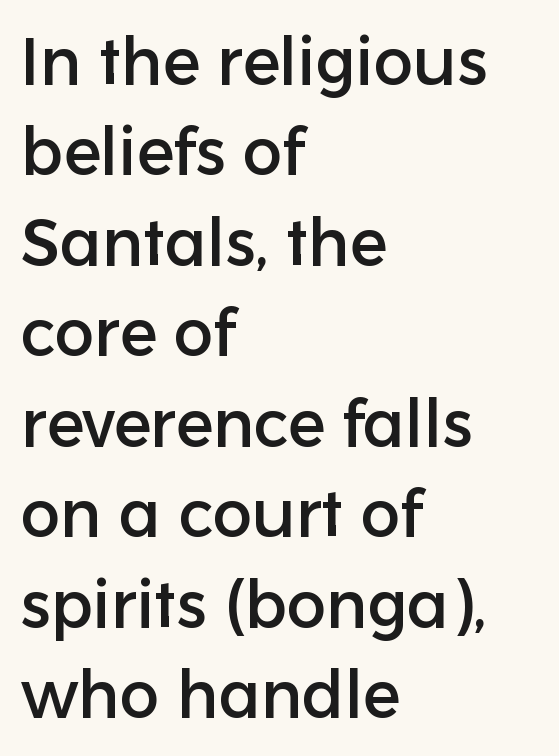
The image shows 66 px sans-serif type, upright; set left-aligned, normal line spacing (1.37x), normal letter spacing, not underlined; low stroke contrast and a medium x-height.
